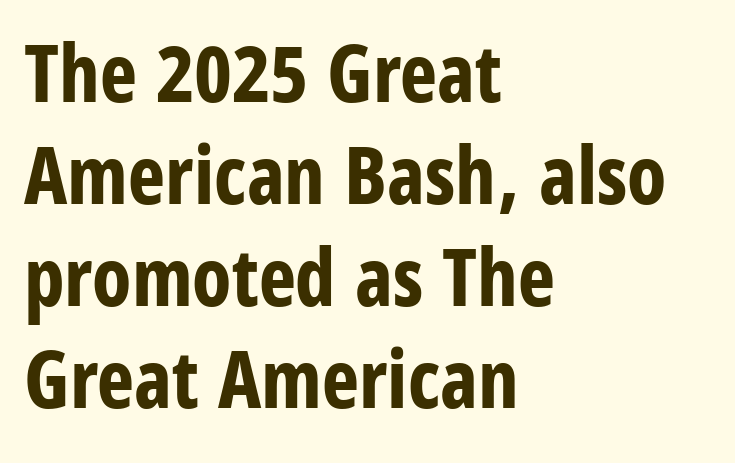
Q: Is the text bold? A: Yes.
Q: Is the text italic (slanted)? A: No, it is upright.
Q: Is the typeface a serif or a sans-serif typeface? A: Sans-serif.
Q: Is the text underlined? A: No.
Q: How is the paragraph aligned? A: Left-aligned.
Q: Is the spacing between letters normal or unusually wide? A: Normal.
Q: Is the spacing between lines tight, normal or loose? A: Normal.
Q: Width (condensed, normal, or wide)? A: Condensed.
Q: Stroke contrast? A: Low.
Q: x-height? A: Large.
Q: Monospaced? A: No.
